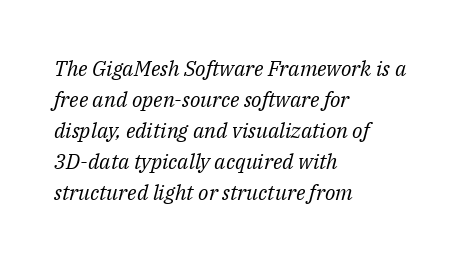
The leading is moderate, giving the passage an even texture. Stroke thickness stays within the range of a standard reading face or lighter. Compared with ordinary roman type, these characters are visibly tilted. Glyph-to-glyph distance matches everyday printed text.
